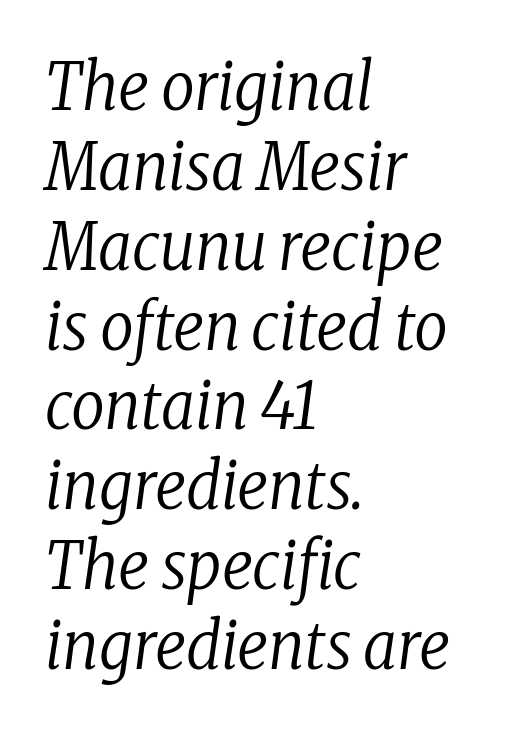
Q: Is the text bold? A: No.
Q: Is the text italic (slanted)? A: Yes, it leans right by about 8 degrees.
Q: Is the typeface a serif or a sans-serif typeface? A: Serif.
Q: Is the text underlined? A: No.
Q: How is the paragraph aligned? A: Left-aligned.
Q: Is the spacing between letters normal or unusually wide? A: Normal.
Q: Width (condensed, normal, or wide)? A: Condensed.
Q: Stroke contrast? A: Low.
Q: x-height? A: Medium.
Q: Monospaced? A: No.
